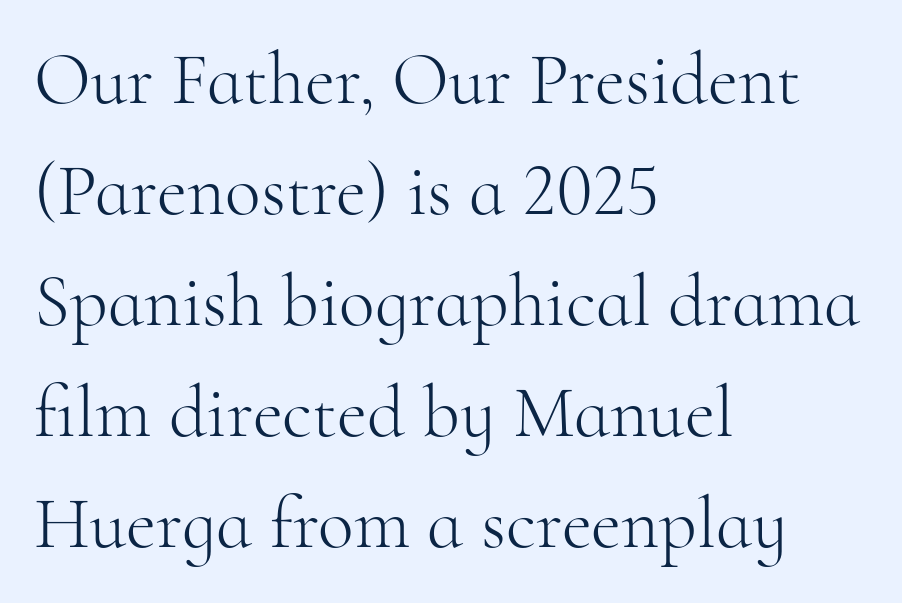
The image shows 74 px light serif type, upright; set left-aligned, normal line spacing (1.5x), normal letter spacing, not underlined; high stroke contrast and a small x-height.
